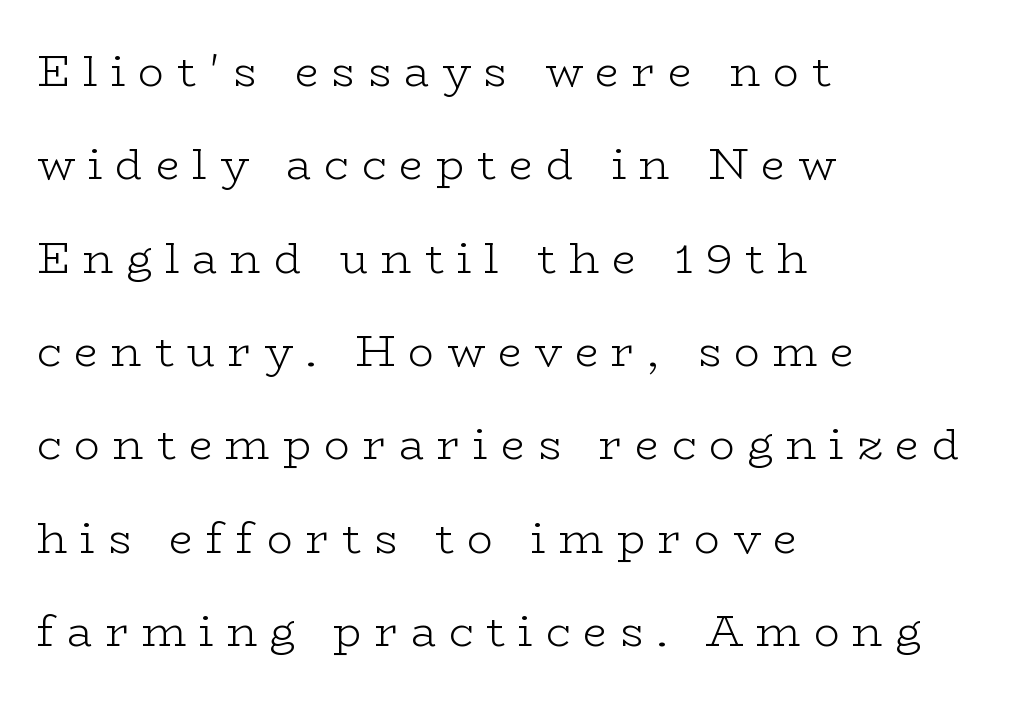
{"serif": "yes", "italic": "no", "bold": "no", "weight": "light", "width": "wide", "stroke_contrast": "low", "x_height": "medium", "monospaced": "no", "underline": "no", "align": "left", "line_spacing": "loose", "line_spacing_ratio": 2.17, "letter_spacing": "wide", "letter_spacing_em": 0.3, "glyph_px": 43}
